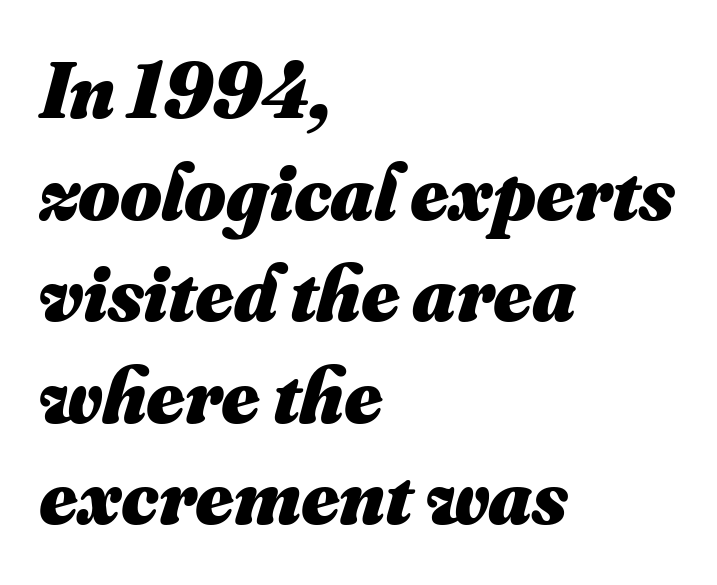
Q: Is the text bold? A: Yes.
Q: Is the text underlined? A: No.
Q: How is the paragraph aligned? A: Left-aligned.
Q: Is the spacing between letters normal or unusually wide? A: Normal.
Q: Is the spacing between lines tight, normal or loose? A: Normal.
Q: Width (condensed, normal, or wide)? A: Normal.
Q: Stroke contrast? A: Medium.
Q: x-height? A: Small.
Q: Monospaced? A: No.
